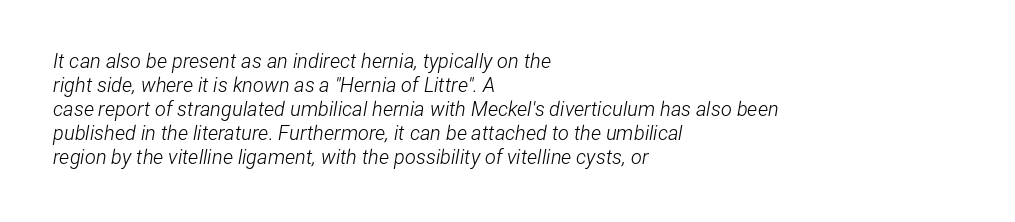
Q: Is the text bold? A: No.
Q: Is the text italic (slanted)? A: Yes, it leans right by about 12 degrees.
Q: Is the text underlined? A: No.
Q: How is the paragraph aligned? A: Left-aligned.
Q: Is the spacing between letters normal or unusually wide? A: Normal.
